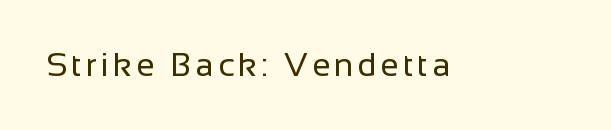
The image shows 33 px regular-weight sans-serif type, upright; set not underlined; low stroke contrast and a medium x-height.
